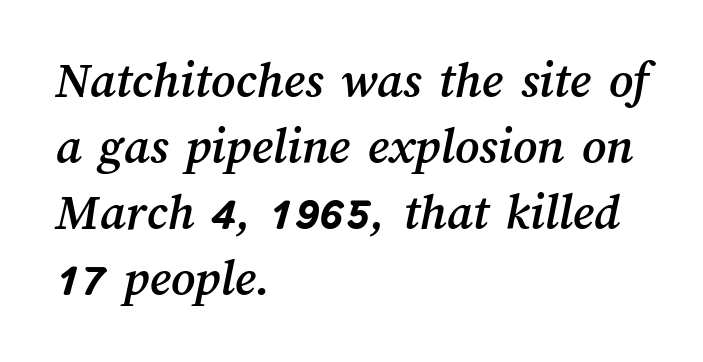
{"width": "normal", "stroke_contrast": "medium", "x_height": "medium", "monospaced": "no", "underline": "no", "align": "left", "line_spacing": "normal", "line_spacing_ratio": 1.27, "letter_spacing": "normal", "letter_spacing_em": 0.0, "glyph_px": 52}
